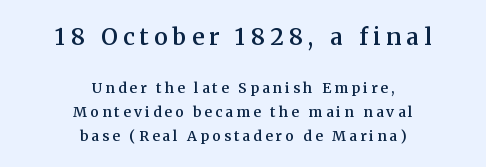
Weight: semibold (demi). This rendering uses center alignment, leaving both contours irregular but symmetric. This sample uses an upright cut, with every glyph sitting square on the baseline. Decoration check: the copy has no underline. Visually, the top section dominates because its glyphs are scaled up.
